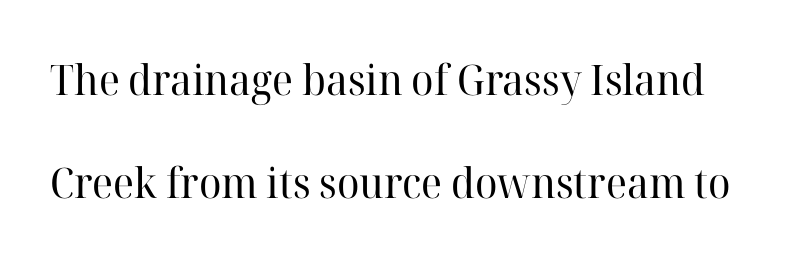
The image shows 42 px regular-weight serif type, upright; set loose line spacing (2.46x), normal letter spacing, not underlined; high stroke contrast and a medium x-height.
